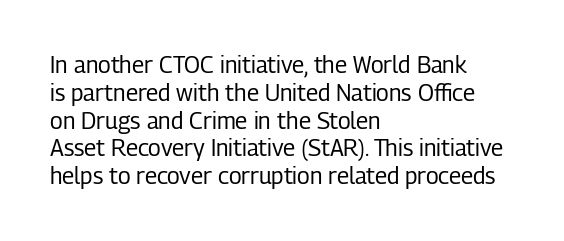
Q: Is the text bold? A: No.
Q: Is the text italic (slanted)? A: No, it is upright.
Q: Is the text underlined? A: No.
Q: How is the paragraph aligned? A: Left-aligned.
Q: Is the spacing between letters normal or unusually wide? A: Normal.
